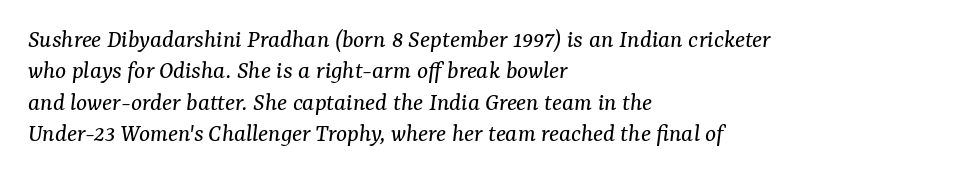
Q: Is the text bold? A: No.
Q: Is the text italic (slanted)? A: Yes, it leans right by about 7 degrees.
Q: Is the text underlined? A: No.
Q: How is the paragraph aligned? A: Left-aligned.
Q: Is the spacing between letters normal or unusually wide? A: Normal.
